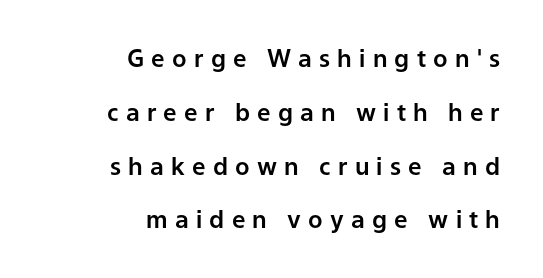
{"italic": "no", "underline": "no", "align": "right", "line_spacing": "loose", "line_spacing_ratio": 2.24, "letter_spacing": "wide", "letter_spacing_em": 0.3, "glyph_px": 24}
